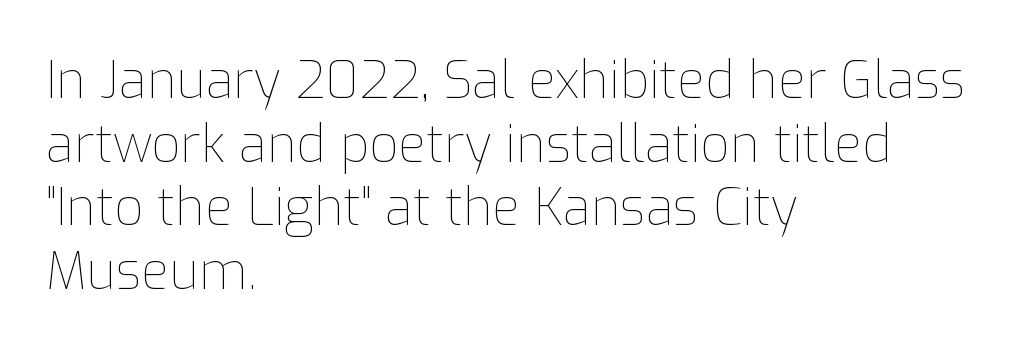
The image shows 51 px thin type, upright; set left-aligned, normal line spacing (1.25x), normal letter spacing, not underlined; low stroke contrast and a medium x-height.
